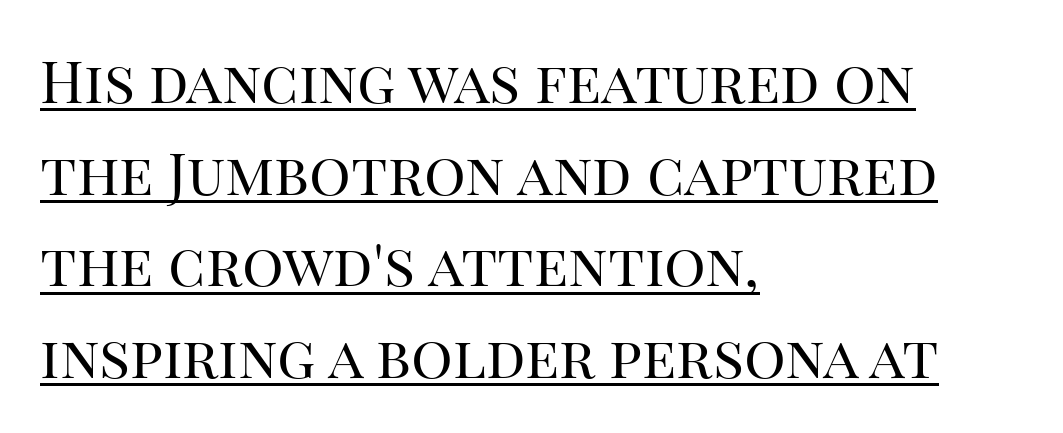
{"serif": "yes", "italic": "no", "bold": "no", "weight": "regular", "width": "normal", "stroke_contrast": "high", "x_height": "large", "monospaced": "no", "underline": "yes", "align": "left", "line_spacing": "normal", "line_spacing_ratio": 1.58, "letter_spacing": "normal", "letter_spacing_em": 0.0, "glyph_px": 58}
